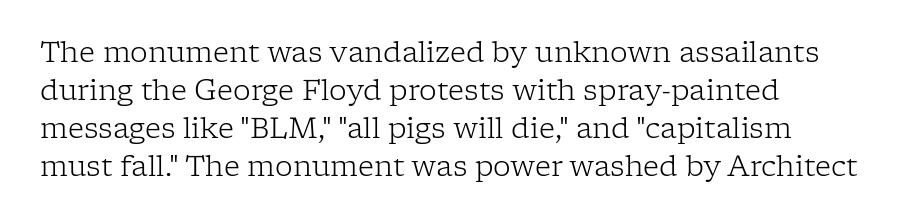
{"serif": "yes", "italic": "no", "bold": "no", "weight": "light", "width": "normal", "stroke_contrast": "low", "x_height": "medium", "monospaced": "no", "underline": "no", "align": "left", "line_spacing": "normal", "line_spacing_ratio": 1.36, "letter_spacing": "normal", "letter_spacing_em": 0.0, "glyph_px": 28}
